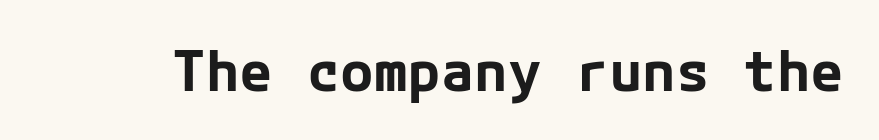
Q: Is the text bold? A: Yes.
Q: Is the text italic (slanted)? A: No, it is upright.
Q: Is the typeface a serif or a sans-serif typeface? A: Sans-serif.
Q: Is the text underlined? A: No.
Q: Is the spacing between letters normal or unusually wide? A: Normal.
Q: Width (condensed, normal, or wide)? A: Normal.
Q: Stroke contrast? A: Low.
Q: x-height? A: Medium.
